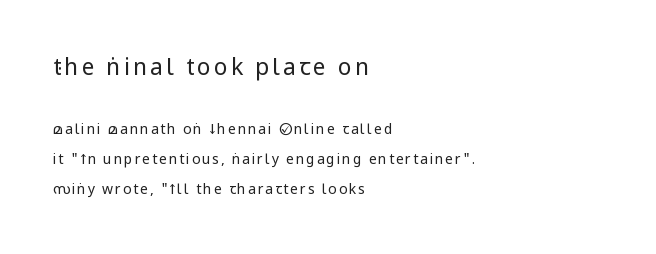
The image shows 23 px text type, upright; set left-aligned, loose line spacing (2.15x), not underlined; the first (top) block is 1.64x larger.
